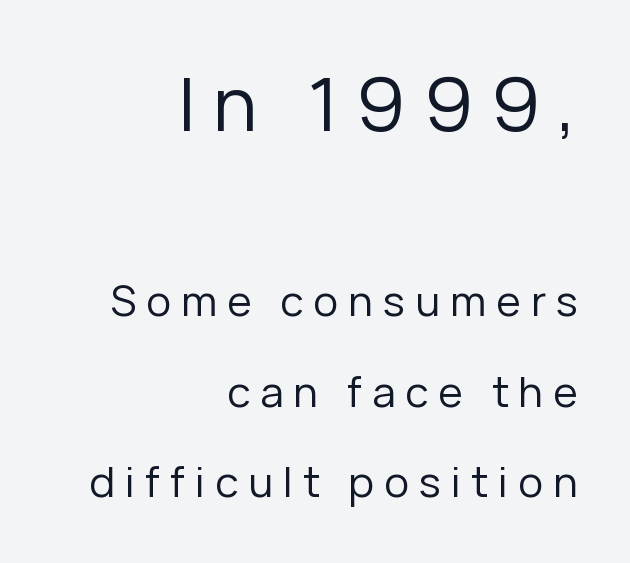
Caption: expanded tracking, letters set apart. The block of text is sparse from top to bottom, with ample space between rows. Teacher's note: observe the even right margin — that is flush-right alignment. This sample has the flowing, uneven cadence of proportional lettering. I'd call this a sans setting — the letters go barefoot.
